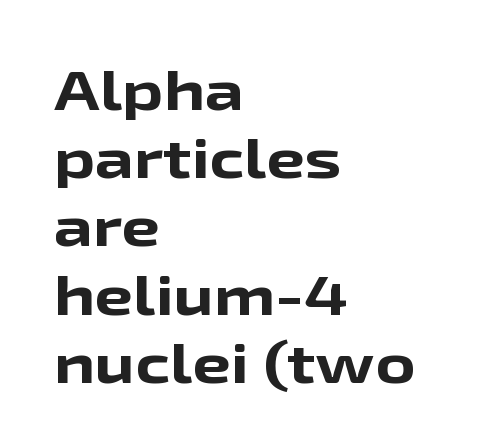
The image shows 55 px bold, wide sans-serif type, upright; set left-aligned, line spacing 1.24x, normal letter spacing, not underlined; low stroke contrast and a medium x-height.
